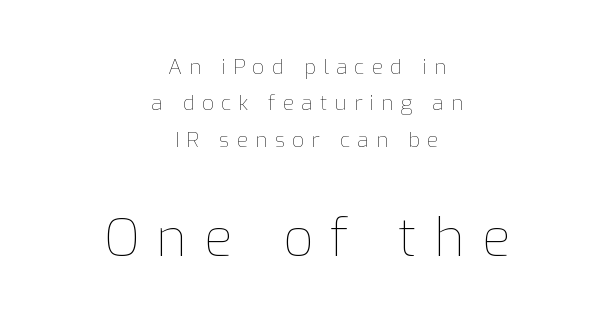
The image shows 52 px thin type, upright; set centered, line spacing 1.73x, unusually wide letter spacing (+0.34 em), not underlined; the second (bottom) block is 2.48x larger; low stroke contrast and a medium x-height.
